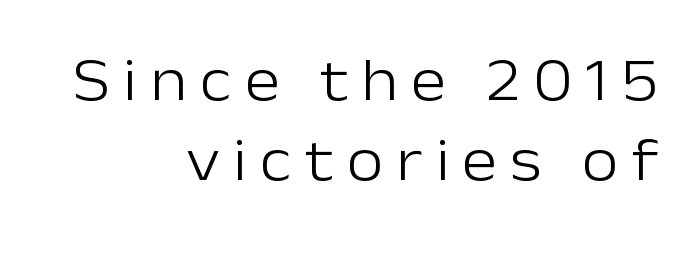
The image shows 60 px light sans-serif type, upright; set right-aligned, normal line spacing (1.33x), unusually wide letter spacing (+0.22 em), not underlined; low stroke contrast and a medium x-height.
